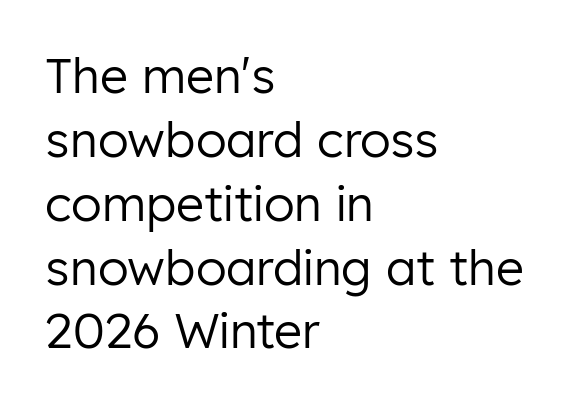
The image shows 48 px regular-weight sans-serif type, upright; set left-aligned, normal line spacing (1.33x), normal letter spacing, not underlined; low stroke contrast and a medium x-height.
